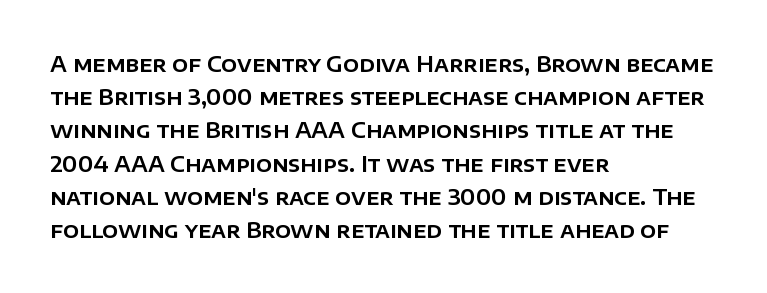
{"italic": "no", "underline": "no", "align": "left", "line_spacing": "normal", "line_spacing_ratio": 1.58, "letter_spacing": "normal", "letter_spacing_em": 0.0, "glyph_px": 21}
